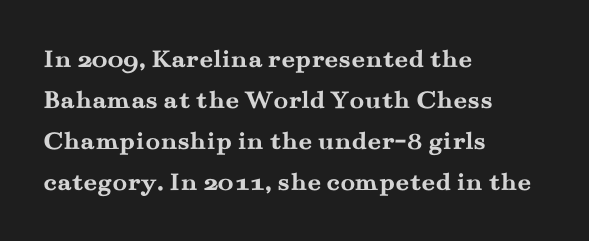
Line beginnings align vertically; line endings do not. Between one letter and the next there's only the usual sliver of space. Notice how descenders clear the ascenders below comfortably — that's standard leading. Does the lettering tilt? It doesn't — this is upright. Letters rest on an invisible, unmarked baseline.
